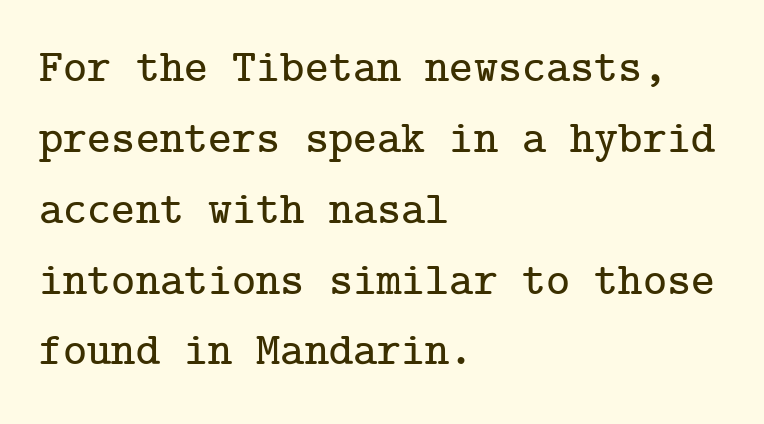
The image shows 46 px serif type, upright; set left-aligned, normal line spacing (1.54x), normal letter spacing, not underlined; low stroke contrast and a medium x-height.
